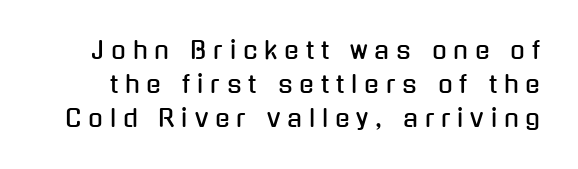
{"italic": "no", "underline": "no", "line_spacing": "normal", "line_spacing_ratio": 1.41, "letter_spacing": "wide", "letter_spacing_em": 0.29, "glyph_px": 24}
